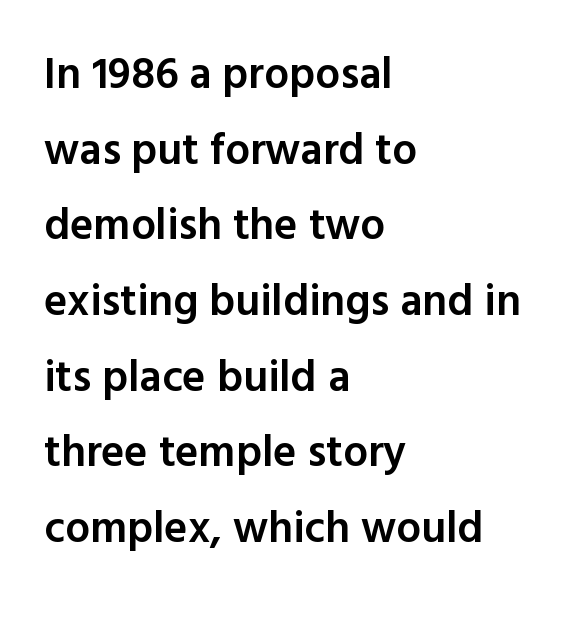
Short note: letters normally spaced. Underline: absent. One-word summary of the alignment: left. The letters advance in unequal steps, a hallmark of proportional type. Letterform terminals end flat and unadorned throughout the passage.
